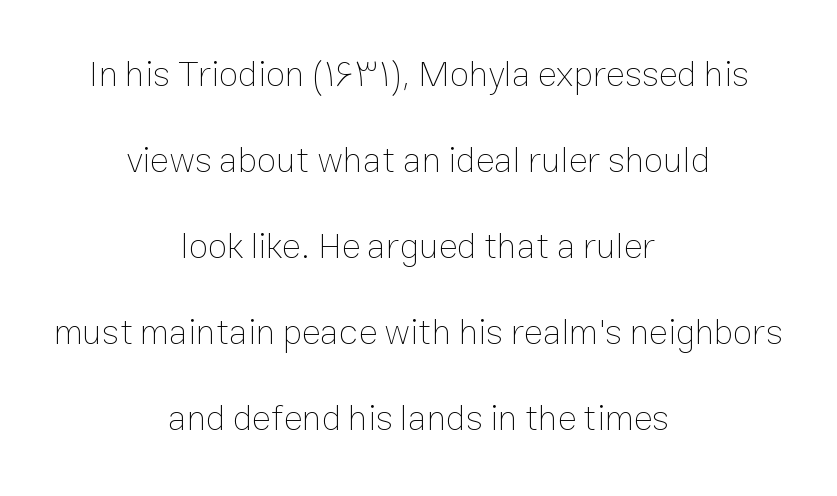
Every row of glyphs is offset so its center matches the block's center. Varying glyph widths throughout — classic text-font behaviour. Tracking here is standard; glyphs follow each other at the usual distance. Posture: straight, roman, zero tilt. You could fit nearly another row in the gap between these rows.
